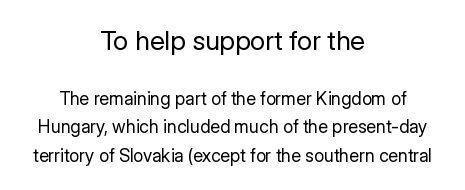
This is the regular roman posture of the typeface. Letter spacing: default. The font is comparable to plain body text, perhaps lighter. Visually, the top section dominates because its glyphs are scaled up. This rendering features lettering with no underline.
